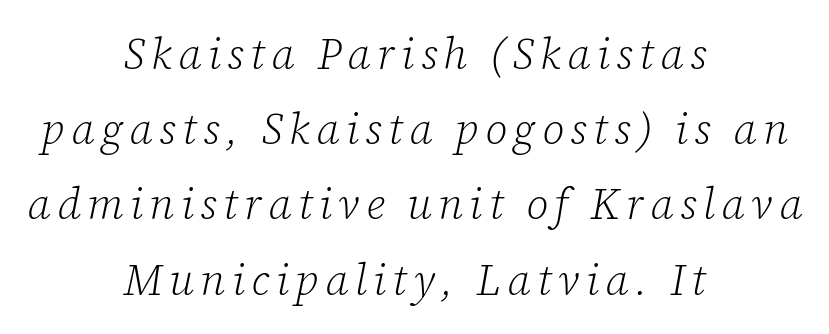
{"serif": "yes", "italic": "yes", "lean": "right", "slant_degrees": 12, "bold": "no", "weight": "light", "width": "normal", "stroke_contrast": "low", "x_height": "medium", "monospaced": "no", "underline": "no", "align": "center", "line_spacing_ratio": 1.75, "glyph_px": 43}
